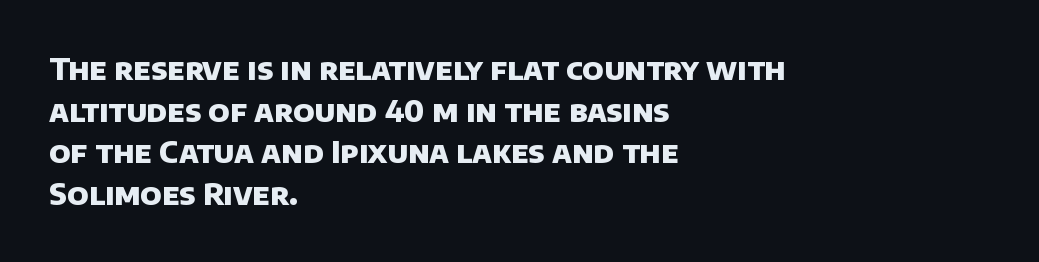
The image shows 30 px heavy sans-serif type; set left-aligned, normal line spacing (1.39x), normal letter spacing, not underlined; low stroke contrast and a large x-height.
